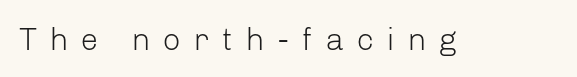
Q: Is the text bold? A: No.
Q: Is the text italic (slanted)? A: No, it is upright.
Q: Is the typeface a serif or a sans-serif typeface? A: Sans-serif.
Q: Is the text underlined? A: No.
Q: Is the spacing between letters normal or unusually wide? A: Unusually wide.
Q: Width (condensed, normal, or wide)? A: Normal.
Q: Stroke contrast? A: Low.
Q: x-height? A: Medium.
Q: Monospaced? A: No.
